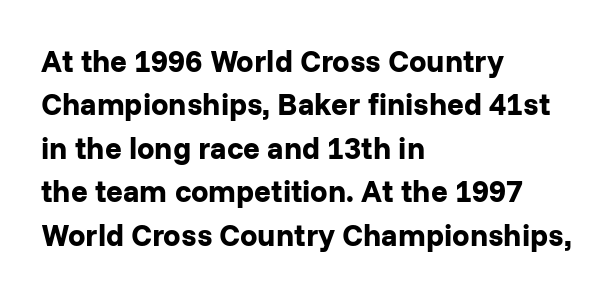
Underlining? Definitely not there. Short and long lines alike share a common starting point at left. Compared with typical paragraphs, the rows here are spaced about the same. This rendering leaves character spacing at its baseline value. Italic: no, the glyphs are upright roman.
